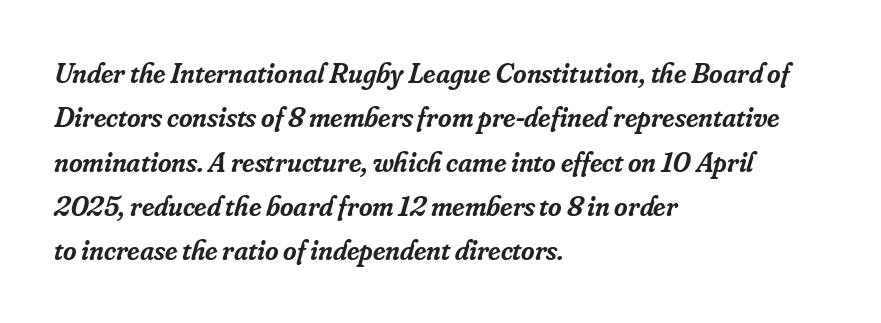
The image shows 29 px semibold serif type, italic (leaning right); set left-aligned, normal line spacing (1.53x), normal letter spacing, not underlined; low stroke contrast and a small x-height.
